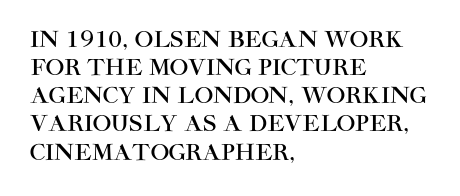
{"italic": "no", "underline": "no", "align": "left", "line_spacing": "normal", "line_spacing_ratio": 1.28, "letter_spacing": "normal", "letter_spacing_em": 0.0, "glyph_px": 22}
